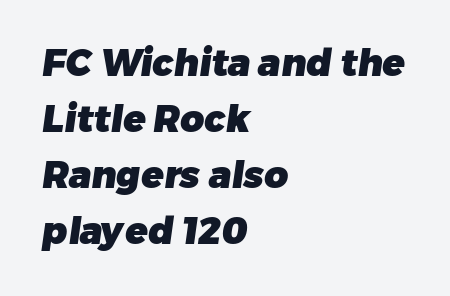
Reading down the block, your eye returns to a fixed left position each line. Each glyph is drawn with heavy, bold strokes. Honestly, the row spacing looks completely unremarkable. Tracking value appears to be zero — textbook default spacing. A clean baseline with only descenders dipping below it. You could not count columns in this text — the font is proportionally spaced.
